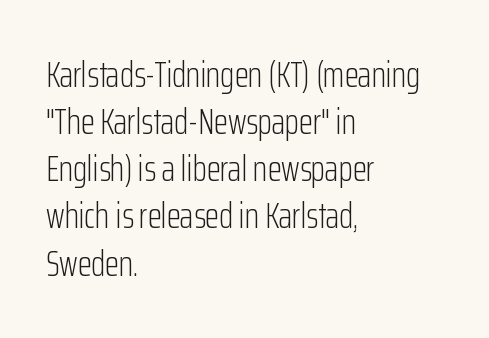
Has an underline been added? It has not. Serifs: no, the terminals of the letterforms are clean. The ragged edge is on the right, which tells us the setting is flush left. A light-to-regular cut is what we see here. The passage shown stacks its lines at a standard gap.
